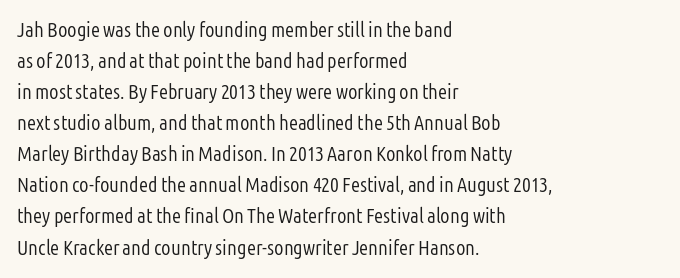
The image shows 21 px text type, upright; set left-aligned, normal line spacing (1.48x), normal letter spacing, not underlined.
